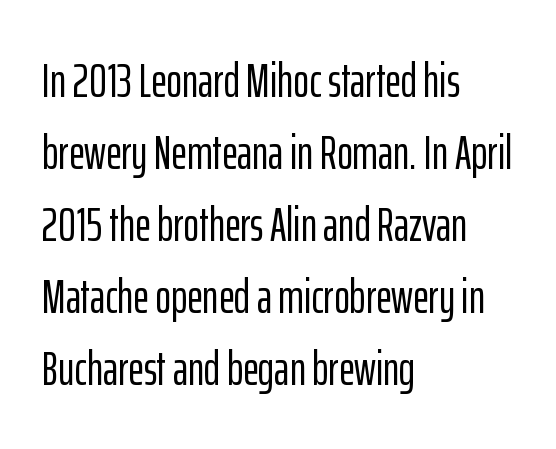
{"serif": "no", "italic": "no", "width": "condensed", "stroke_contrast": "low", "x_height": "medium", "monospaced": "no", "underline": "no", "align": "left", "line_spacing": "normal", "line_spacing_ratio": 1.5, "letter_spacing": "normal", "letter_spacing_em": 0.0, "glyph_px": 48}
